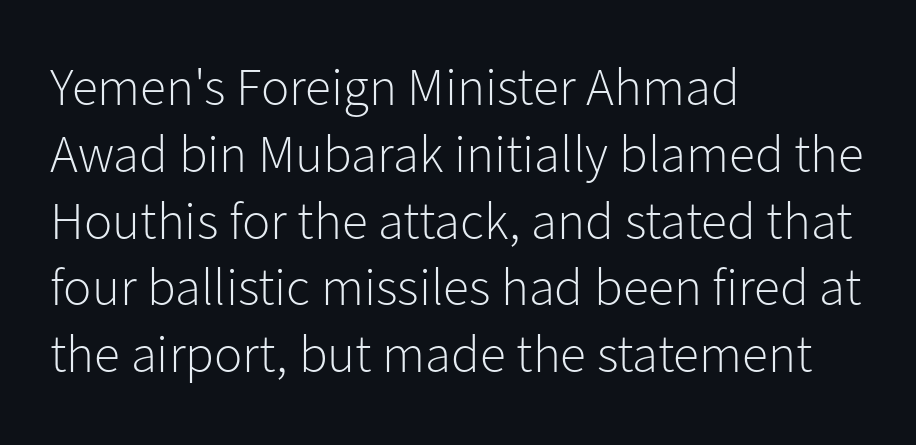
The compositor pushed each line to the left boundary. A quiet, ordinary-to-light weight characterises the typeface. The font family rendered here belongs to the sans-serif group. The letters sit at their default tracking, neither squeezed nor spread. Quick note: not italic, upright.
